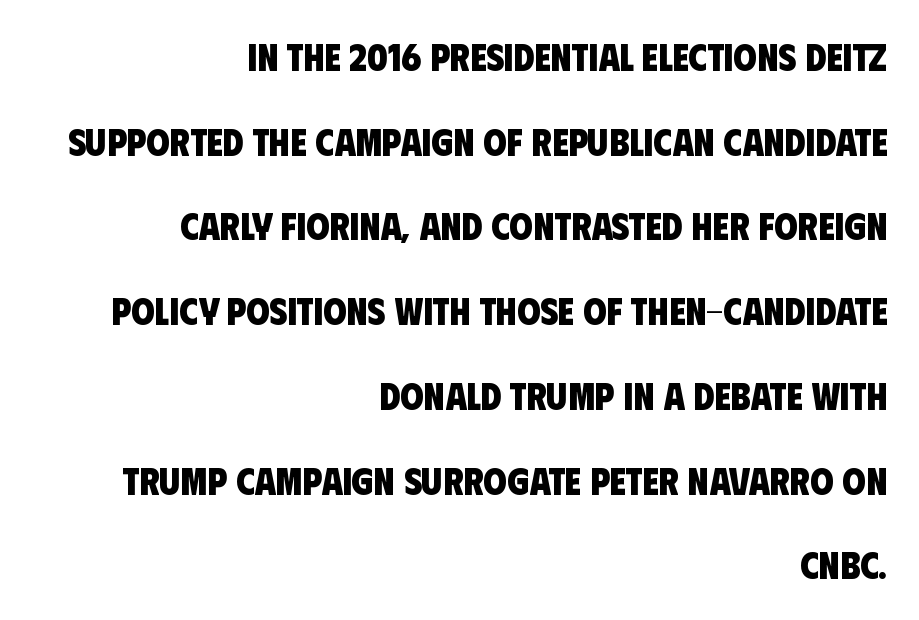
Q: Is the text bold? A: Yes.
Q: Is the typeface a serif or a sans-serif typeface? A: Sans-serif.
Q: Is the text underlined? A: No.
Q: How is the paragraph aligned? A: Right-aligned.
Q: Is the spacing between letters normal or unusually wide? A: Normal.
Q: Is the spacing between lines tight, normal or loose? A: Loose.
Q: Width (condensed, normal, or wide)? A: Condensed.
Q: Stroke contrast? A: Low.
Q: x-height? A: Large.
Q: Monospaced? A: No.
